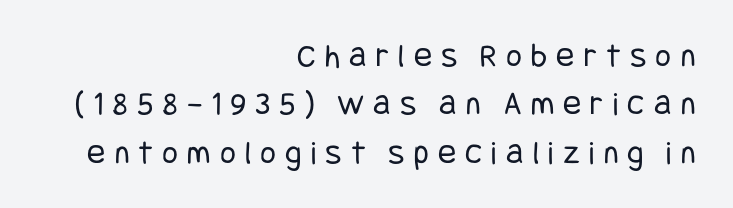
Descender tails drop into unmarked territory. Ascenders rise straight up at ninety degrees. A flush-right, rag-left setting is used for this passage. Letter spacing: wide.
